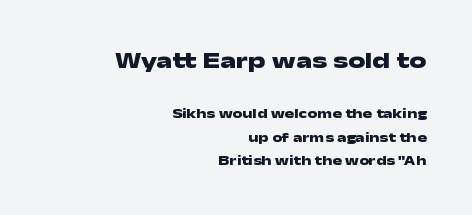
If you drew a ruler down the right edge, every line would touch it. Whoever set this made the first block the dominant, larger element. The specimen omits any rule beneath the text block's lines. Every stem runs plumb, perpendicular to the baseline. Bold? Absolutely — the strokes are thick and heavy.
